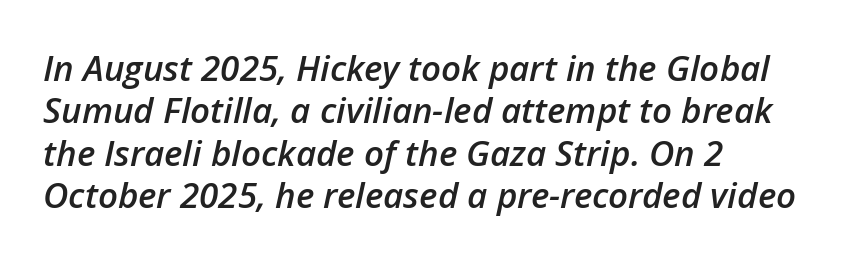
Q: Is the text bold? A: Semi-bold.
Q: Is the text italic (slanted)? A: Yes, it leans right by about 12 degrees.
Q: Is the text underlined? A: No.
Q: How is the paragraph aligned? A: Left-aligned.
Q: Is the spacing between letters normal or unusually wide? A: Normal.
Q: Width (condensed, normal, or wide)? A: Normal.
Q: Stroke contrast? A: Low.
Q: x-height? A: Medium.
Q: Monospaced? A: No.
